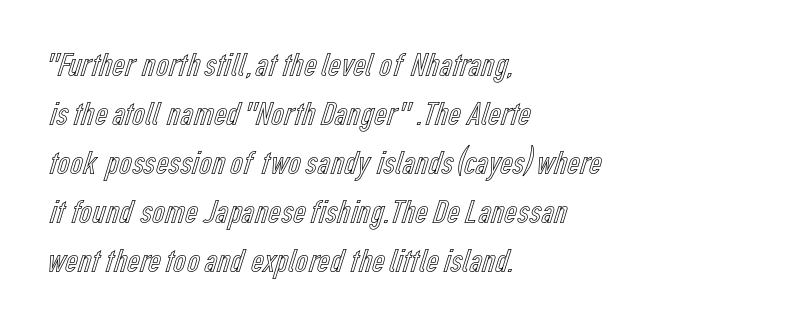
Q: Is the text italic (slanted)? A: Yes.
Q: Is the text underlined? A: No.
Q: How is the paragraph aligned? A: Left-aligned.
Q: Is the spacing between letters normal or unusually wide? A: Normal.
Q: Is the spacing between lines tight, normal or loose? A: Normal.
Q: Width (condensed, normal, or wide)? A: Condensed.
Q: x-height? A: Medium.
Q: Monospaced? A: No.
